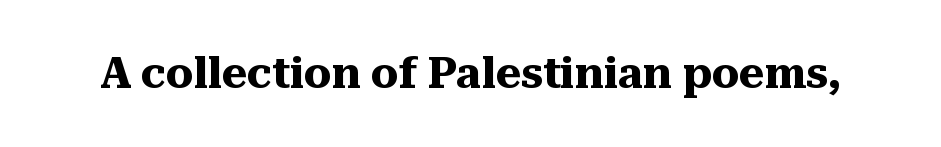
The image shows 43 px heavy serif type, upright; set normal letter spacing, not underlined; medium stroke contrast and a medium x-height.
